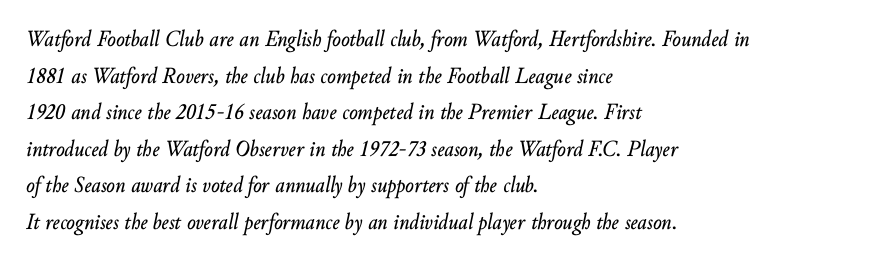
{"italic": "yes", "lean": "right", "slant_degrees": 10, "underline": "no", "align": "left", "line_spacing": "normal", "line_spacing_ratio": 1.59, "letter_spacing": "normal", "letter_spacing_em": 0.0, "glyph_px": 23}
